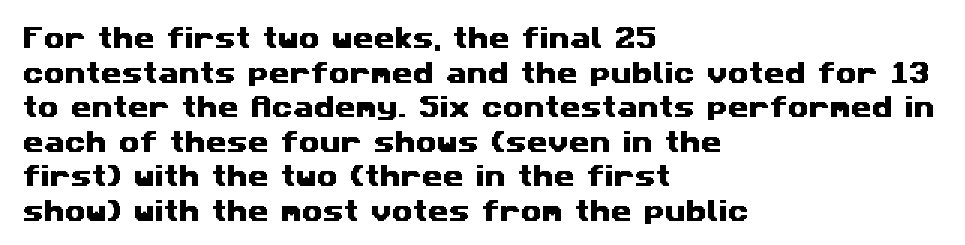
The image shows 24 px text type; set left-aligned, normal line spacing (1.44x), normal letter spacing, not underlined.
